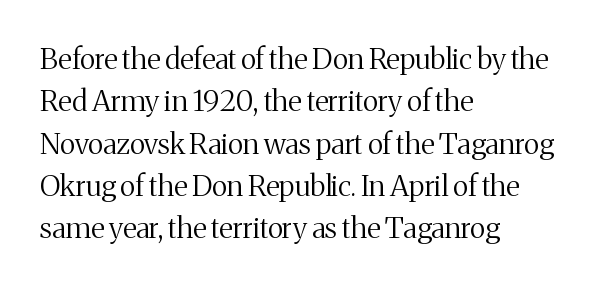
Q: Is the text bold? A: No.
Q: Is the text italic (slanted)? A: No, it is upright.
Q: Is the typeface a serif or a sans-serif typeface? A: Serif.
Q: Is the text underlined? A: No.
Q: How is the paragraph aligned? A: Left-aligned.
Q: Is the spacing between letters normal or unusually wide? A: Normal.
Q: Is the spacing between lines tight, normal or loose? A: Normal.
Q: Width (condensed, normal, or wide)? A: Normal.
Q: Stroke contrast? A: Medium.
Q: x-height? A: Medium.
Q: Monospaced? A: No.
